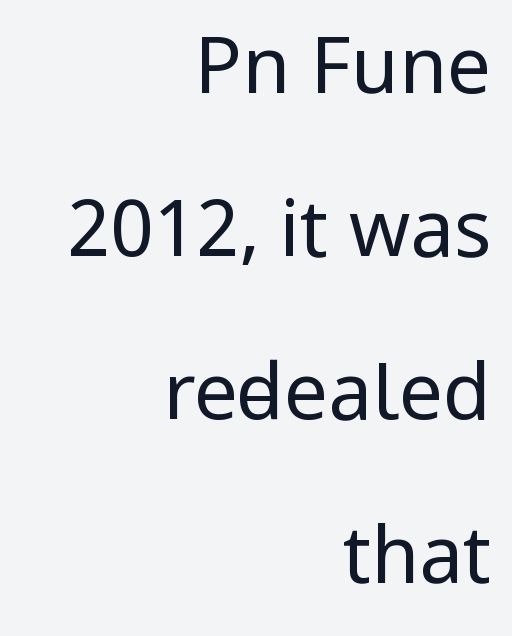
{"serif": "no", "italic": "no", "bold": "no", "weight": "regular", "width": "condensed", "stroke_contrast": "low", "x_height": "large", "monospaced": "no", "underline": "no", "align": "right", "line_spacing": "loose", "line_spacing_ratio": 2.09, "letter_spacing": "normal", "letter_spacing_em": 0.0, "glyph_px": 78}
